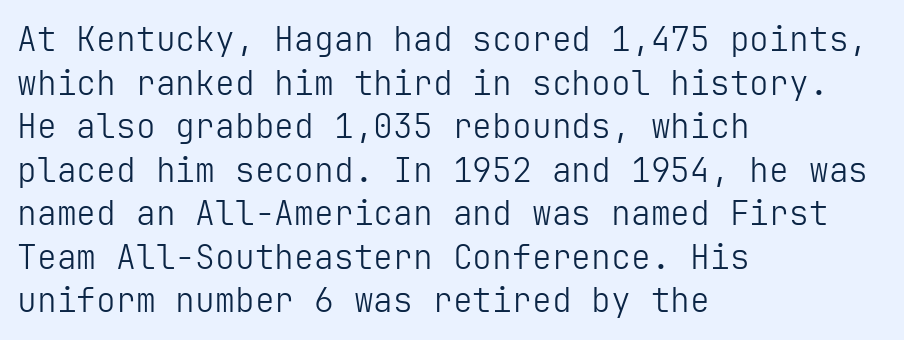
{"serif": "no", "italic": "no", "bold": "no", "weight": "light", "width": "normal", "stroke_contrast": "low", "x_height": "medium", "underline": "no", "align": "left", "line_spacing": "normal", "line_spacing_ratio": 1.32, "letter_spacing": "normal", "letter_spacing_em": 0.0, "glyph_px": 33}
